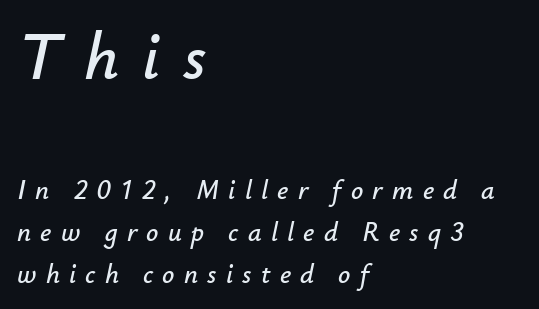
{"italic": "yes", "lean": "right", "slant_degrees": 12, "width": "normal", "stroke_contrast": "low", "x_height": "small", "monospaced": "no", "underline": "no", "align": "left", "line_spacing": "normal", "line_spacing_ratio": 1.55, "letter_spacing": "wide", "letter_spacing_em": 0.34, "larger_block": "first", "size_ratio": 2.48, "glyph_px": 67}
